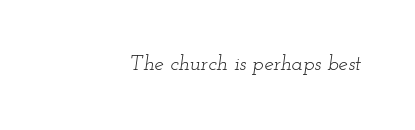
Each word holds together tightly as a unit, with standard inter-letter gaps. Style check: oblique. Lines of text with bare space underneath. Heaviness? Minimal to ordinary, like unemphasized prose.
